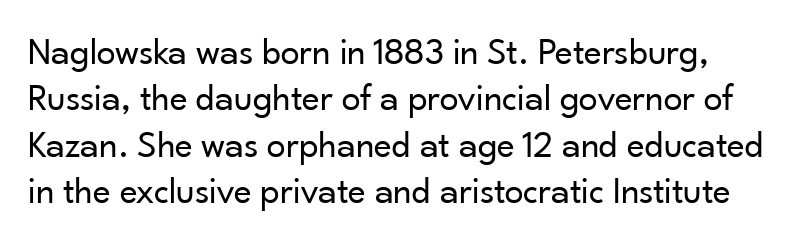
You could not count columns in this text — the font is proportionally spaced. Typographically, this falls in the sans-serif category. The type is set solid horizontally, with unmodified tracking. The gap between lines stays unmarked. This reads as an unemphasized weight, regular at the heaviest. A typesetter would mark this as roman, not italic.
